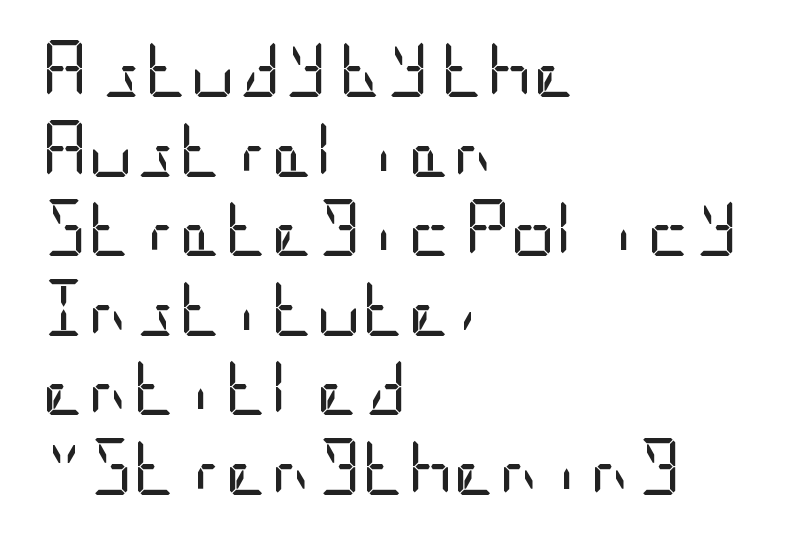
Q: Is the text bold? A: No.
Q: Is the text italic (slanted)? A: No, it is upright.
Q: Is the typeface a serif or a sans-serif typeface? A: Sans-serif.
Q: Is the text underlined? A: No.
Q: How is the paragraph aligned? A: Left-aligned.
Q: Is the spacing between letters normal or unusually wide? A: Normal.
Q: Is the spacing between lines tight, normal or loose? A: Normal.
Q: Width (condensed, normal, or wide)? A: Condensed.
Q: Stroke contrast? A: Low.
Q: x-height? A: Large.
